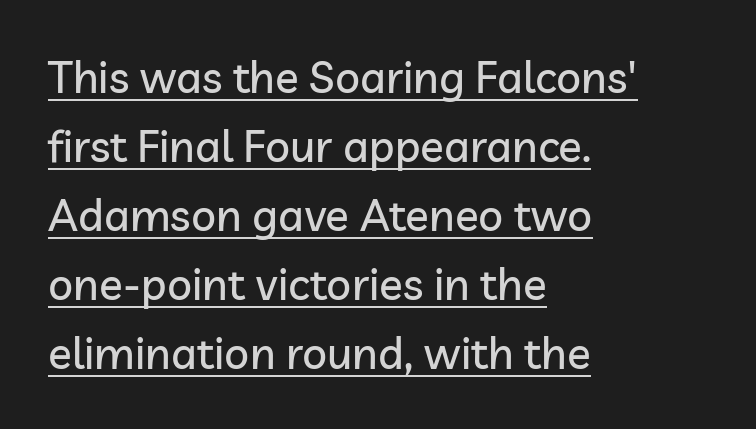
The image shows 44 px sans-serif type, upright; set left-aligned, normal line spacing (1.57x), normal letter spacing, underlined; low stroke contrast and a medium x-height.
